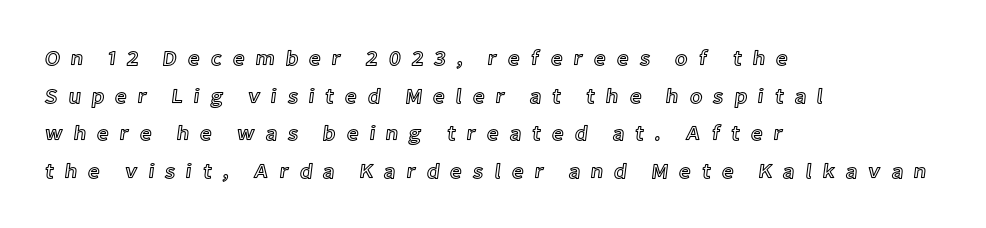
{"underline": "no", "align": "left", "line_spacing_ratio": 1.79, "letter_spacing": "wide", "letter_spacing_em": 0.5, "glyph_px": 21}
